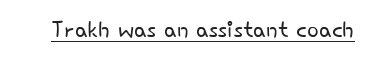
{"serif": "no", "italic": "no", "bold": "no", "weight": "light", "width": "normal", "stroke_contrast": "low", "x_height": "small", "monospaced": "no", "underline": "yes", "letter_spacing": "normal", "letter_spacing_em": 0.0, "glyph_px": 31}
